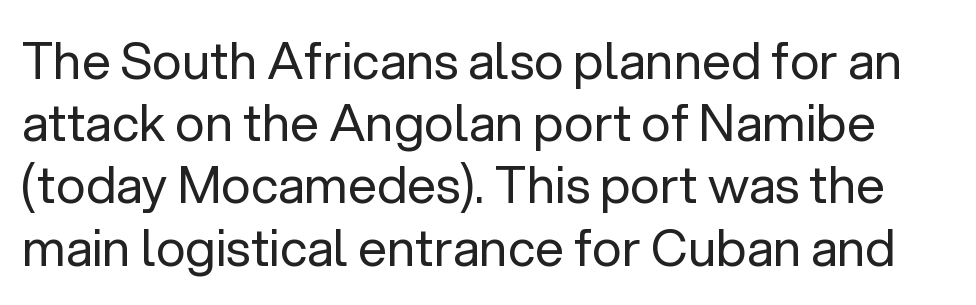
The image shows 51 px regular-weight sans-serif type, upright; set line spacing 1.22x, normal letter spacing, not underlined; low stroke contrast and a medium x-height.
